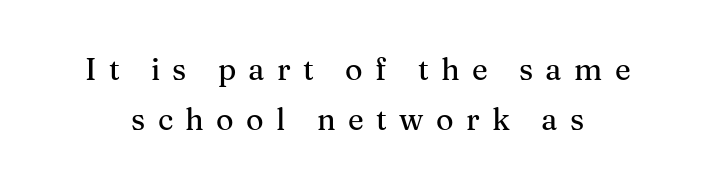
Evenly set lines give the paragraph a standard silhouette. Do the letters lean? They stand straight. Letter spacing: wide. Descenders are the only things crossing below the line. The rendering uses natural spacing where letterforms have individual widths.
